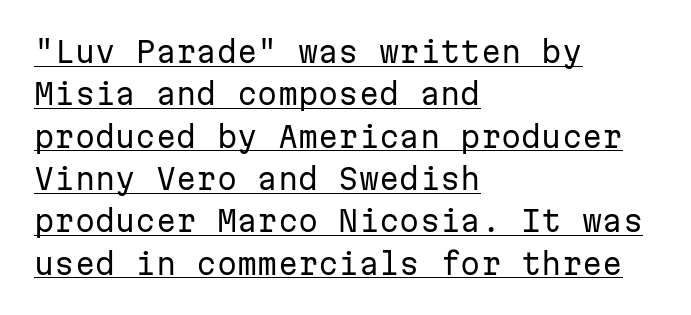
{"serif": "no", "italic": "no", "bold": "no", "weight": "regular", "width": "normal", "stroke_contrast": "low", "x_height": "medium", "monospaced": "yes", "underline": "yes", "align": "left", "line_spacing": "normal", "line_spacing_ratio": 1.46, "letter_spacing": "normal", "letter_spacing_em": 0.0, "glyph_px": 29}
